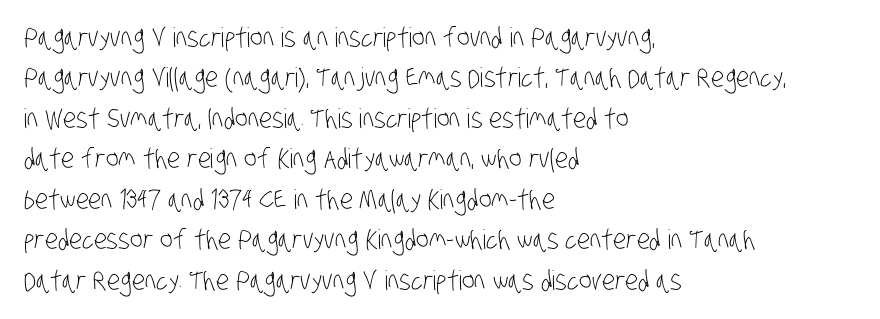
{"bold": "no", "underline": "no", "align": "left", "line_spacing": "normal", "line_spacing_ratio": 1.5, "letter_spacing": "normal", "letter_spacing_em": 0.0, "glyph_px": 27}
